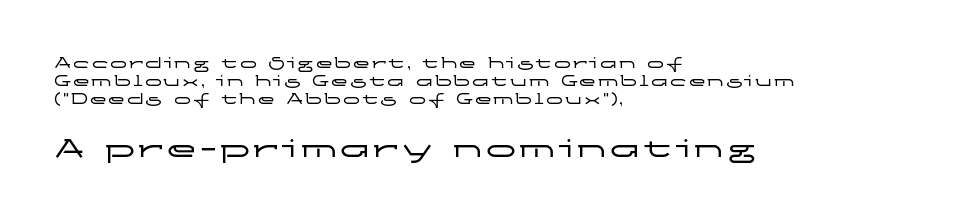
The letters in the lower block stand taller than those in the block above. These lines are set flush left with a ragged right edge. Rule under the text: the space is simply empty. Rows of type sit shoulder to shoulder in the vertical direction. If you drew a line through each stem, it would be perfectly vertical.
